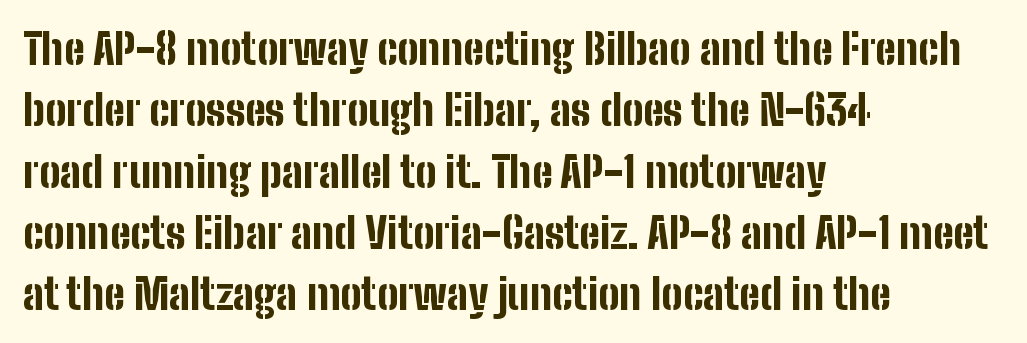
Q: Is the text bold? A: Yes.
Q: Is the text italic (slanted)? A: No, it is upright.
Q: Is the typeface a serif or a sans-serif typeface? A: Sans-serif.
Q: Is the text underlined? A: No.
Q: How is the paragraph aligned? A: Left-aligned.
Q: Is the spacing between letters normal or unusually wide? A: Normal.
Q: Is the spacing between lines tight, normal or loose? A: Normal.
Q: Width (condensed, normal, or wide)? A: Condensed.
Q: Stroke contrast? A: Low.
Q: x-height? A: Medium.
Q: Monospaced? A: No.
